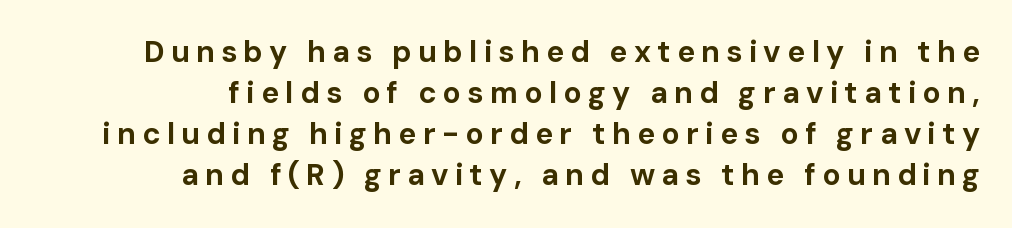
Q: Is the text bold? A: Yes.
Q: Is the text italic (slanted)? A: No, it is upright.
Q: Is the typeface a serif or a sans-serif typeface? A: Sans-serif.
Q: Is the text underlined? A: No.
Q: How is the paragraph aligned? A: Right-aligned.
Q: Is the spacing between letters normal or unusually wide? A: Unusually wide.
Q: Is the spacing between lines tight, normal or loose? A: Normal.
Q: Width (condensed, normal, or wide)? A: Normal.
Q: Stroke contrast? A: Low.
Q: x-height? A: Medium.
Q: Monospaced? A: No.
